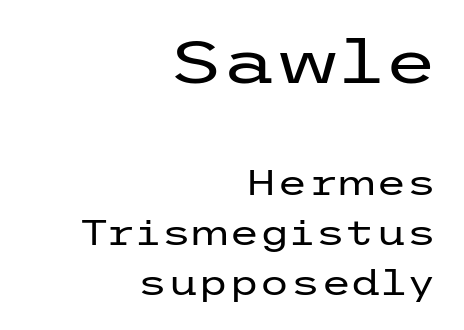
The image shows 61 px regular-weight, wide sans-serif type, upright; set right-aligned, normal line spacing (1.42x), normal letter spacing, not underlined; the first (top) block is 1.74x larger; low stroke contrast and a medium x-height.
